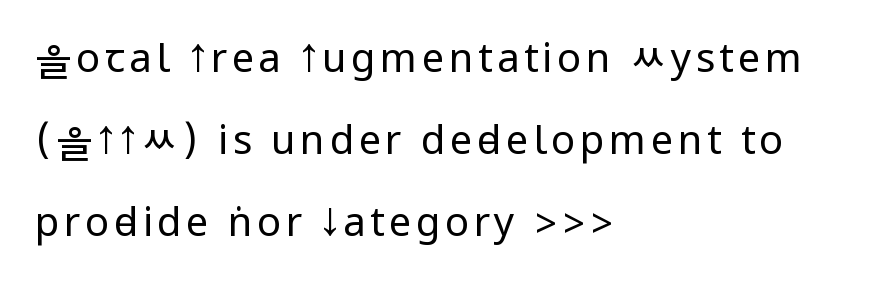
Heft: none added — not bold. How would I describe the line gaps? Wide and relaxed. Line starts are locked; line ends wander. The space beneath each line is pristine and unruled. Unlike italic type, these characters show no tilt at all.
